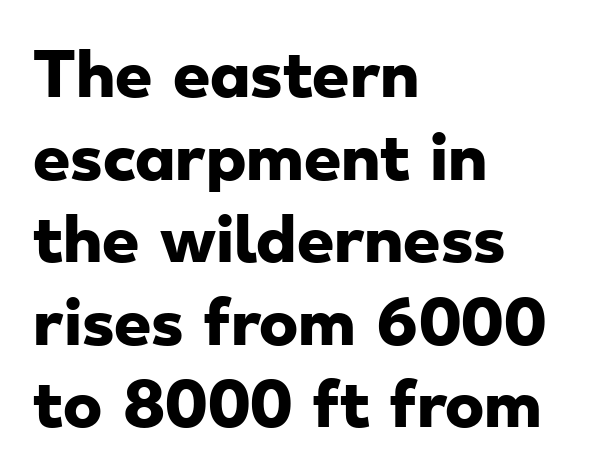
Q: Is the text bold? A: Yes.
Q: Is the typeface a serif or a sans-serif typeface? A: Sans-serif.
Q: Is the text underlined? A: No.
Q: How is the paragraph aligned? A: Left-aligned.
Q: Is the spacing between letters normal or unusually wide? A: Normal.
Q: Is the spacing between lines tight, normal or loose? A: Normal.
Q: Width (condensed, normal, or wide)? A: Wide.
Q: Stroke contrast? A: Low.
Q: x-height? A: Small.
Q: Monospaced? A: No.
